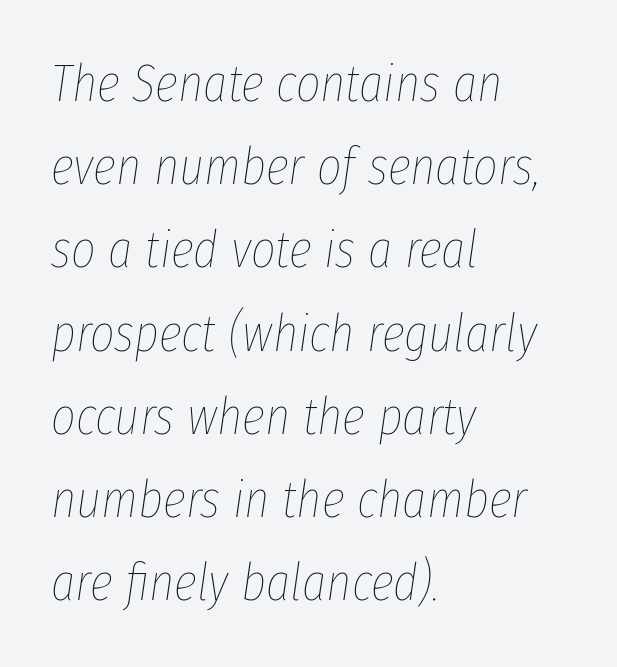
The image shows 53 px thin, condensed type, italic (leaning right); set left-aligned, normal line spacing (1.57x), normal letter spacing, not underlined; low stroke contrast and a medium x-height.
